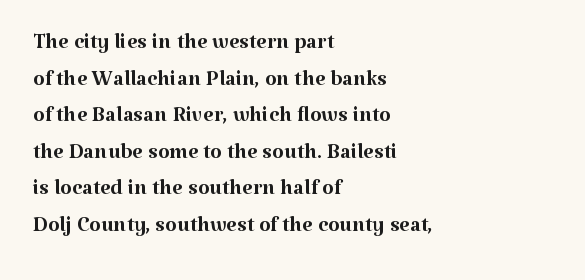
{"serif": "yes", "italic": "no", "bold": "no", "weight": "regular", "width": "normal", "stroke_contrast": "medium", "x_height": "medium", "monospaced": "no", "underline": "no", "align": "left", "line_spacing_ratio": 1.22, "letter_spacing": "normal", "letter_spacing_em": 0.0, "glyph_px": 30}
